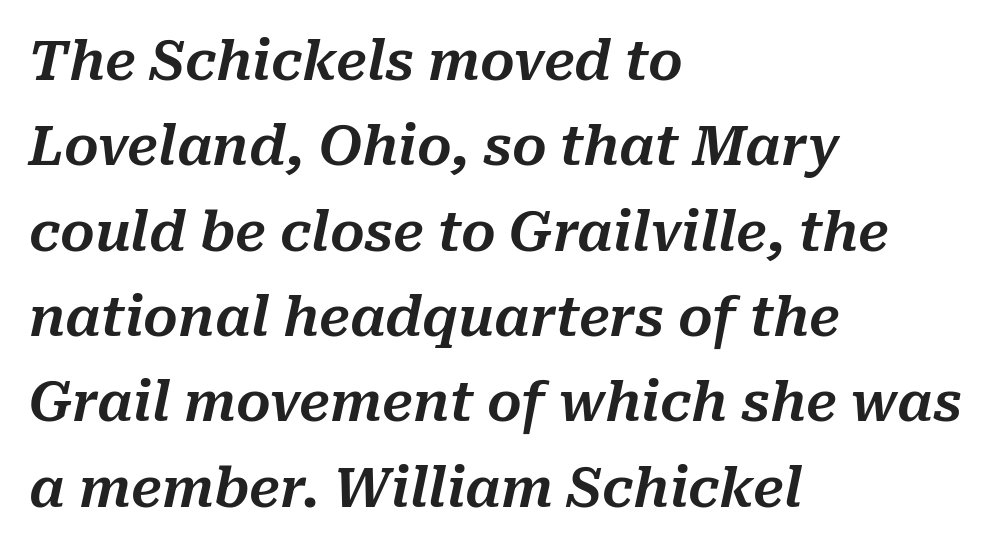
The image shows 54 px text type, italic (leaning right); set left-aligned, normal line spacing (1.58x), normal letter spacing, not underlined; medium stroke contrast and a medium x-height.
